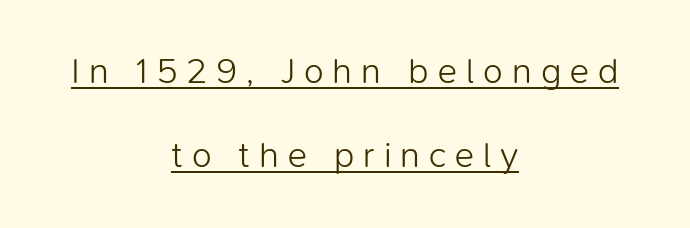
Line starts and ends both wander, symmetrically. The characters display no serif detailing; their extremities are plain. The gaps between neighbouring characters are conspicuously large. One glance says open: line gaps are wider than usual. Students, observe the line beneath the letters — that is underlining.
